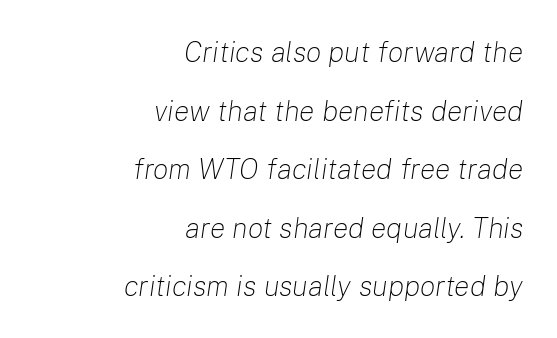
Q: Is the text bold? A: No.
Q: Is the text italic (slanted)? A: Yes, it leans right by about 8 degrees.
Q: Is the text underlined? A: No.
Q: How is the paragraph aligned? A: Right-aligned.
Q: Is the spacing between letters normal or unusually wide? A: Normal.
Q: Is the spacing between lines tight, normal or loose? A: Loose.
Q: Width (condensed, normal, or wide)? A: Normal.
Q: Stroke contrast? A: Low.
Q: x-height? A: Medium.
Q: Monospaced? A: No.
